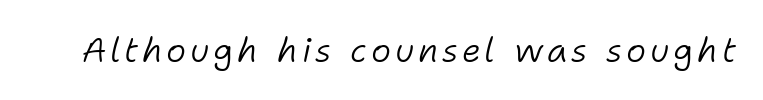
The image shows 34 px light type, italic (leaning right); set not underlined; low stroke contrast and a medium x-height.
